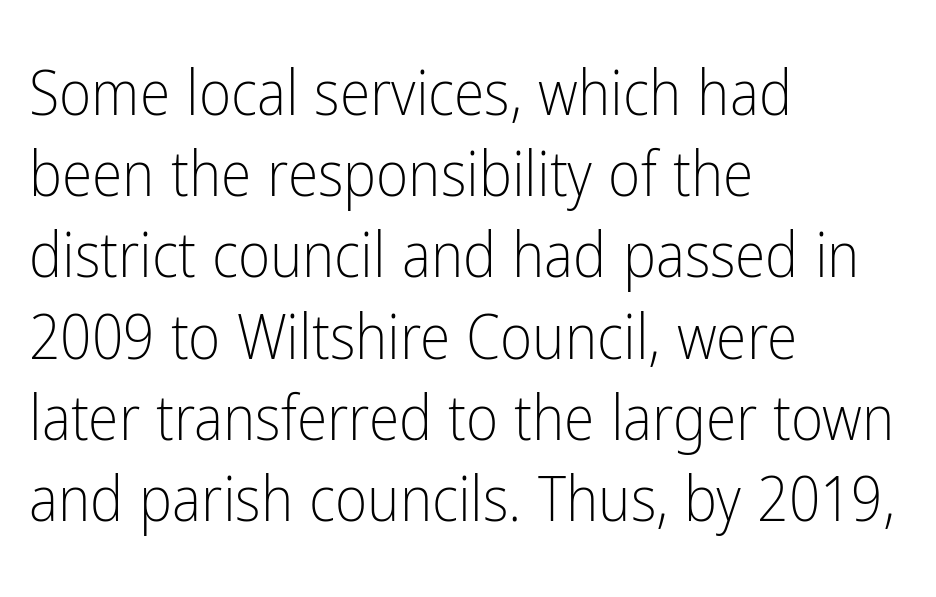
Q: Is the text bold? A: No.
Q: Is the text italic (slanted)? A: No, it is upright.
Q: Is the typeface a serif or a sans-serif typeface? A: Sans-serif.
Q: Is the text underlined? A: No.
Q: How is the paragraph aligned? A: Left-aligned.
Q: Is the spacing between letters normal or unusually wide? A: Normal.
Q: Is the spacing between lines tight, normal or loose? A: Normal.
Q: Width (condensed, normal, or wide)? A: Condensed.
Q: Stroke contrast? A: Low.
Q: x-height? A: Medium.
Q: Monospaced? A: No.
